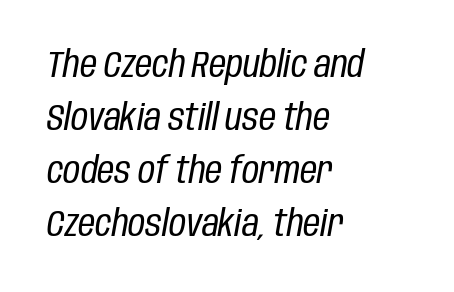
The rendering applies a slant to the glyphs. Vertical spacing — default. A clean baseline with only descenders dipping below it. The paragraph shown leans on its left margin. This sample uses plain, unmodified letter spacing.
